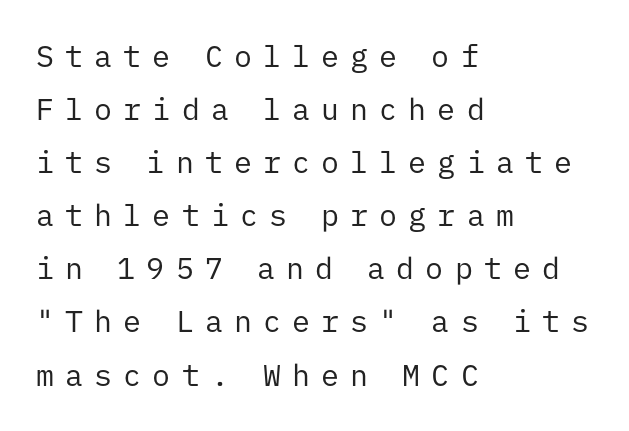
The image shows 30 px regular-weight sans-serif type, upright, monospaced; set left-aligned, line spacing 1.77x, unusually wide letter spacing (+0.37 em), not underlined; low stroke contrast and a medium x-height.
